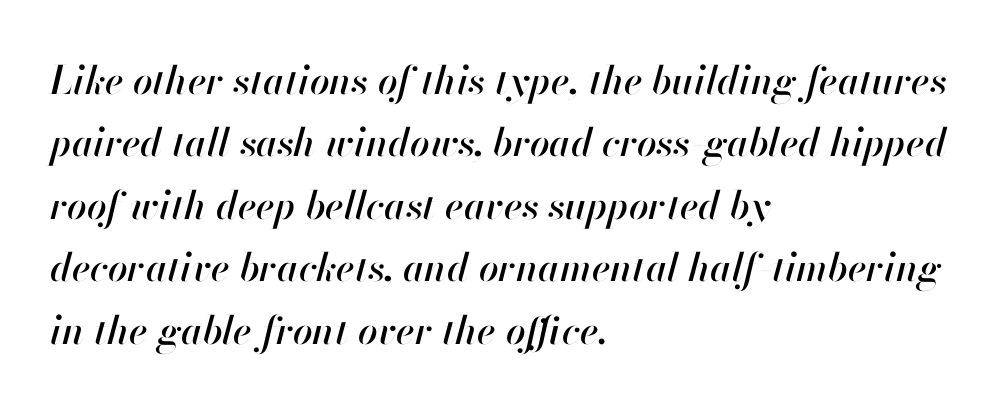
The image shows 39 px text type, italic (leaning right); set left-aligned, normal line spacing (1.6x), normal letter spacing, not underlined; high stroke contrast and a small x-height.
